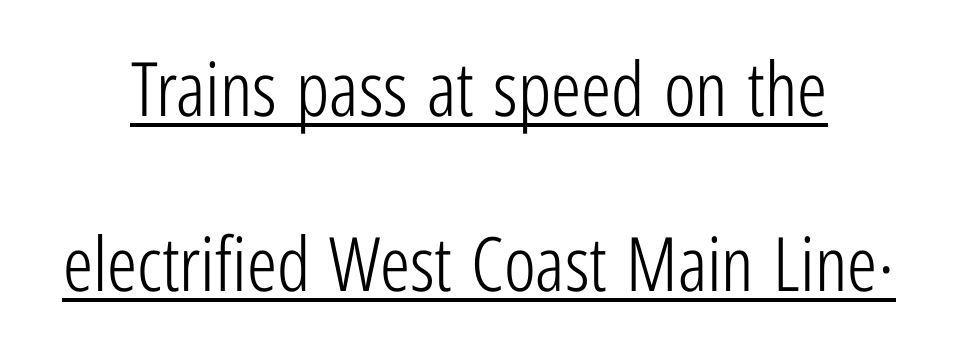
{"serif": "no", "italic": "no", "bold": "no", "weight": "light", "width": "condensed", "stroke_contrast": "low", "x_height": "medium", "monospaced": "no", "underline": "yes", "line_spacing": "loose", "line_spacing_ratio": 2.34, "letter_spacing": "normal", "letter_spacing_em": 0.0, "glyph_px": 75}
